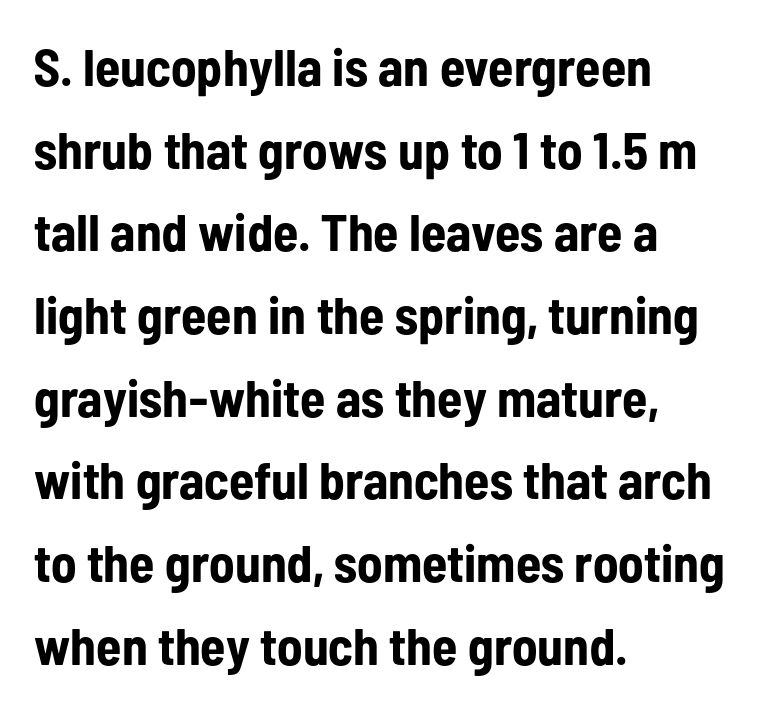
Q: Is the text bold? A: Yes.
Q: Is the text italic (slanted)? A: No, it is upright.
Q: Is the typeface a serif or a sans-serif typeface? A: Sans-serif.
Q: Is the text underlined? A: No.
Q: How is the paragraph aligned? A: Left-aligned.
Q: Is the spacing between letters normal or unusually wide? A: Normal.
Q: Is the spacing between lines tight, normal or loose? A: Normal.
Q: Width (condensed, normal, or wide)? A: Condensed.
Q: Stroke contrast? A: Low.
Q: x-height? A: Medium.
Q: Monospaced? A: No.
